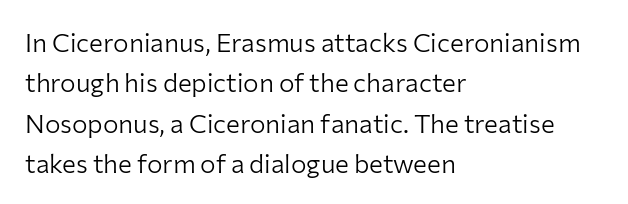
Check the space under the baseline: it is left empty. The type sits square on the baseline with zero lean. Line spacing here is normal. Casual observation: everything's shoved over to the left. Honestly, the letter spacing is just normal — you wouldn't notice it.
